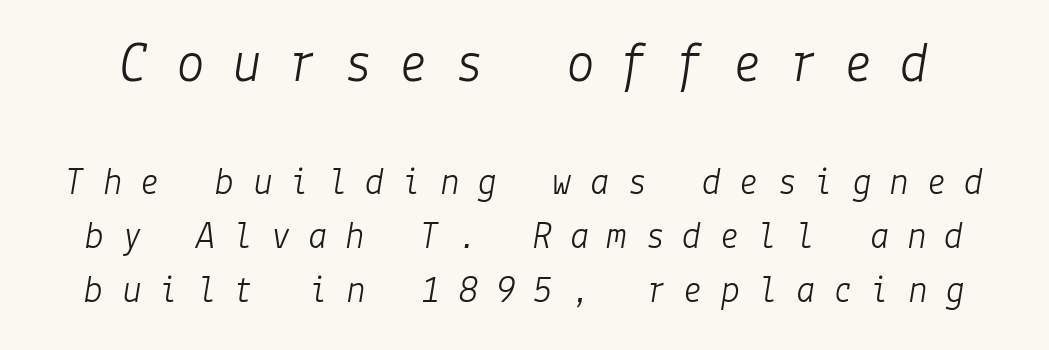
Q: Is the text bold? A: No.
Q: Is the text italic (slanted)? A: Yes, it leans right by about 9 degrees.
Q: Is the text underlined? A: No.
Q: Is the spacing between letters normal or unusually wide? A: Unusually wide.
Q: Is the spacing between lines tight, normal or loose? A: Normal.
Q: Which block of text is set in a larger size, the first (top) or the second (bottom)? A: The first (top) one.
Q: Width (condensed, normal, or wide)? A: Normal.
Q: Stroke contrast? A: Low.
Q: x-height? A: Medium.
